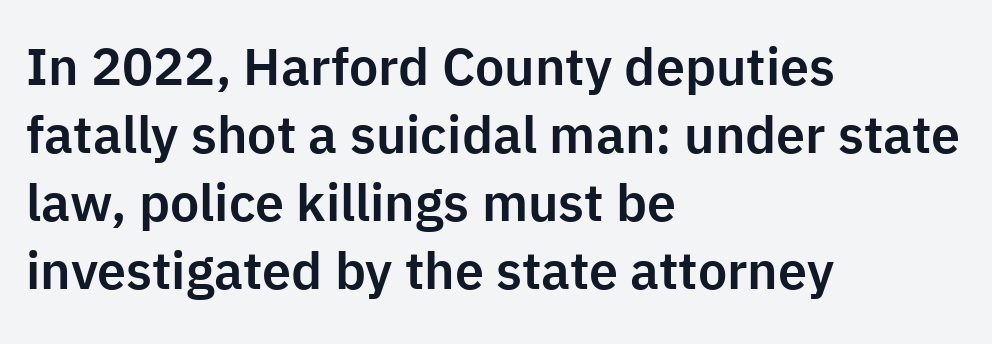
{"serif": "no", "italic": "no", "width": "normal", "stroke_contrast": "low", "x_height": "medium", "monospaced": "no", "underline": "no", "align": "left", "line_spacing": "normal", "line_spacing_ratio": 1.31, "letter_spacing": "normal", "letter_spacing_em": 0.0, "glyph_px": 52}
